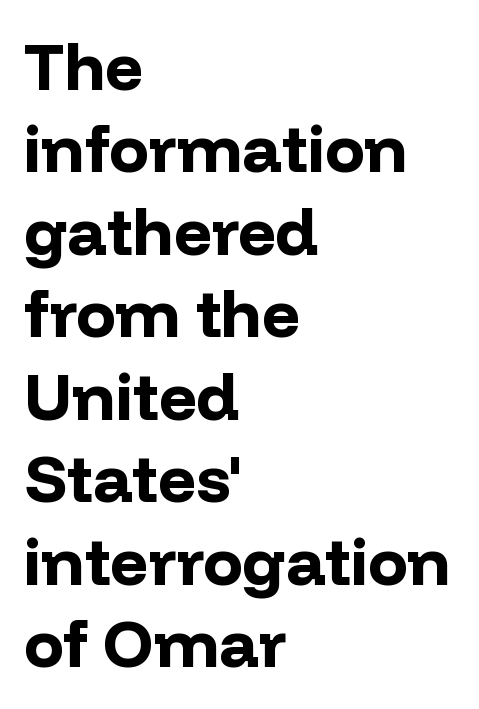
The typesetting leans heavy: a genuine bold. Typeset ragged right — the left edge is the straight one. The line-height multiplier appears to be the usual default. Here the designer chose a conventional face with non-uniform glyph widths. The text was rendered using a sans face with plain stroke endings.
